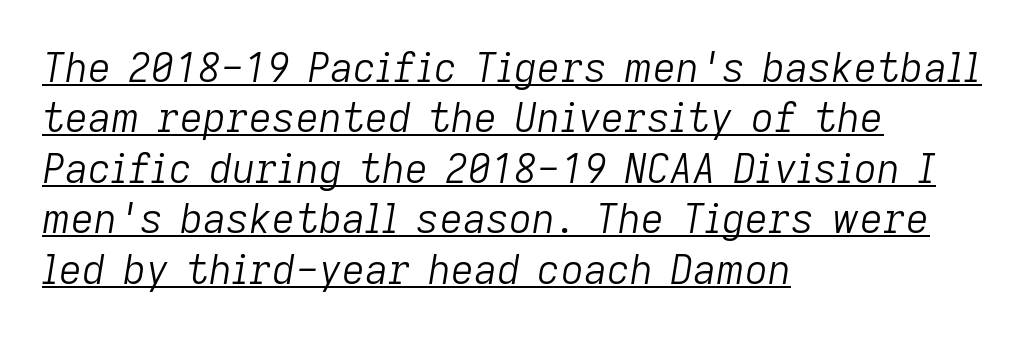
Q: Is the text bold? A: No.
Q: Is the text italic (slanted)? A: Yes, it leans right by about 9 degrees.
Q: Is the text underlined? A: Yes.
Q: How is the paragraph aligned? A: Left-aligned.
Q: Is the spacing between letters normal or unusually wide? A: Normal.
Q: Is the spacing between lines tight, normal or loose? A: Normal.
Q: Width (condensed, normal, or wide)? A: Normal.
Q: Stroke contrast? A: Low.
Q: x-height? A: Medium.
Q: Monospaced? A: No.
